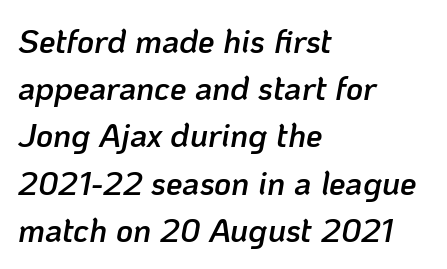
{"italic": "yes", "lean": "right", "slant_degrees": 10, "bold": "semi", "weight": "semibold", "width": "normal", "stroke_contrast": "low", "x_height": "medium", "monospaced": "no", "underline": "no", "align": "left", "line_spacing": "normal", "line_spacing_ratio": 1.43, "letter_spacing": "normal", "letter_spacing_em": 0.0, "glyph_px": 33}
